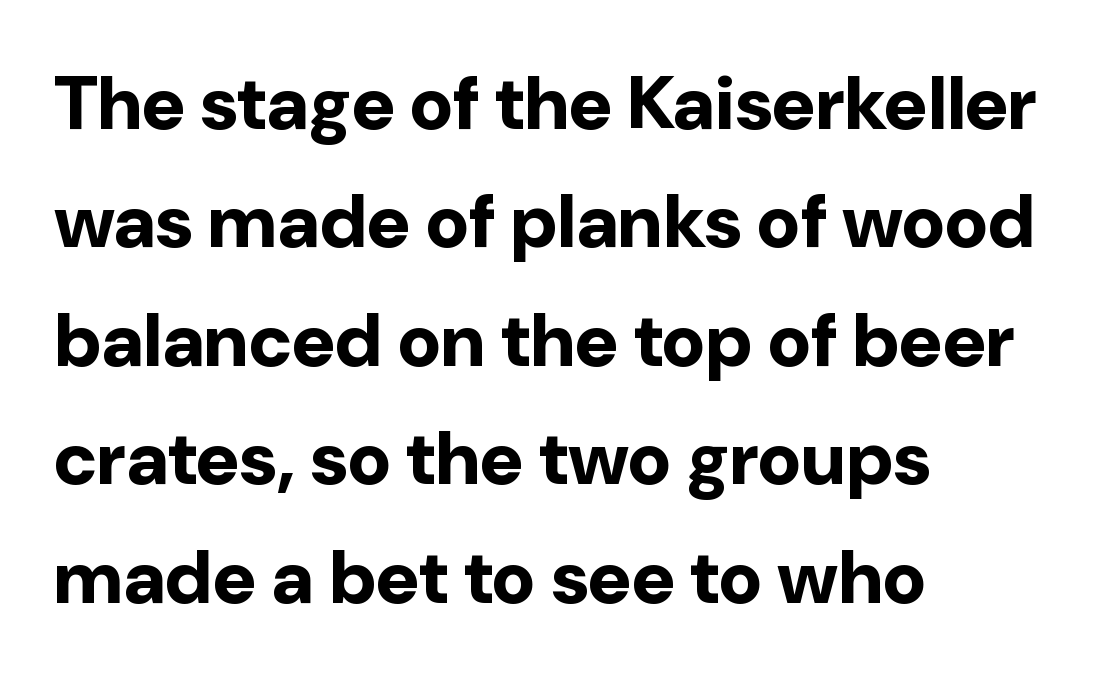
{"serif": "no", "italic": "no", "bold": "yes", "weight": "bold", "width": "normal", "stroke_contrast": "low", "x_height": "medium", "monospaced": "no", "underline": "no", "align": "left", "line_spacing": "normal", "line_spacing_ratio": 1.58, "letter_spacing": "normal", "letter_spacing_em": 0.0, "glyph_px": 75}
